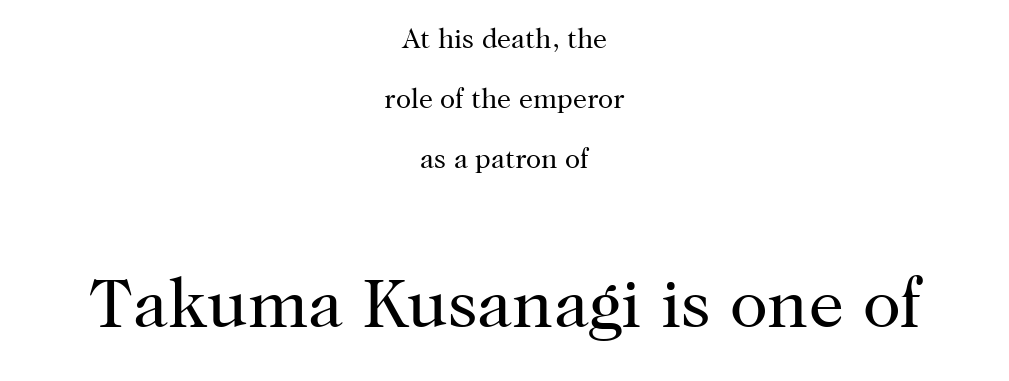
A typesetter would call this proportional, since set widths differ per character. Between one letter and the next there's only the usual sliver of space. Type style note: has serifs. Size hierarchy here favors the trailing block over the leading one. Do the letters lean? They stand straight.
